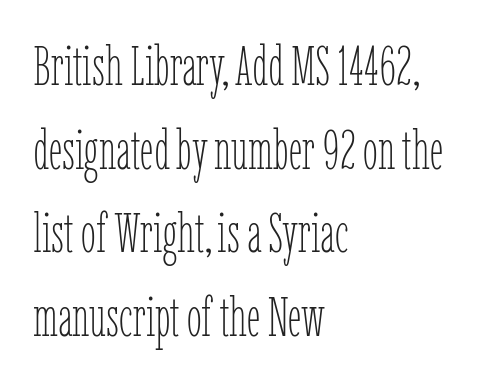
Q: Is the text bold? A: No.
Q: Is the text italic (slanted)? A: No, it is upright.
Q: Is the text underlined? A: No.
Q: How is the paragraph aligned? A: Left-aligned.
Q: Is the spacing between letters normal or unusually wide? A: Normal.
Q: Is the spacing between lines tight, normal or loose? A: Normal.
Q: Width (condensed, normal, or wide)? A: Condensed.
Q: Stroke contrast? A: Low.
Q: x-height? A: Medium.
Q: Monospaced? A: No.
